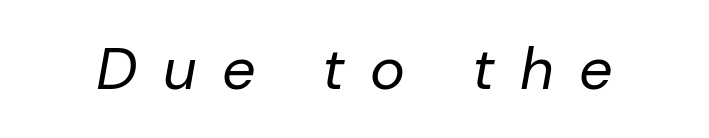
The image shows 59 px regular-weight type, italic (leaning right); set unusually wide letter spacing (+0.43 em), not underlined; low stroke contrast and a medium x-height.
